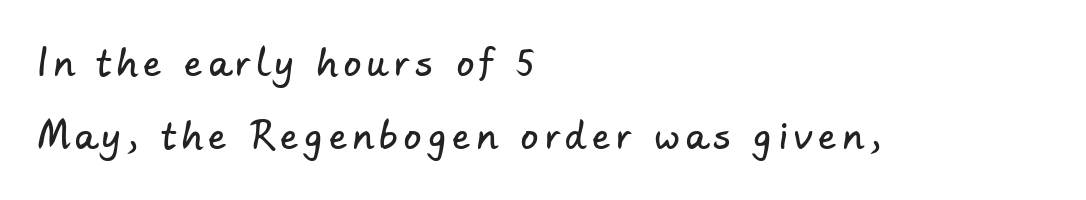
{"serif": "no", "width": "normal", "stroke_contrast": "low", "x_height": "small", "monospaced": "no", "underline": "no", "align": "left", "line_spacing": "loose", "line_spacing_ratio": 2.09, "glyph_px": 35}
